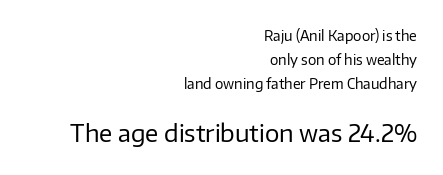
Two sizes are in play, and the larger belongs to the second block. Is there any slant? The stems are plumb. No letter is thick-stroked: the sample isn't bold. Characters follow at the spacing the type designer built in. Decoration check: the copy has no underline.
